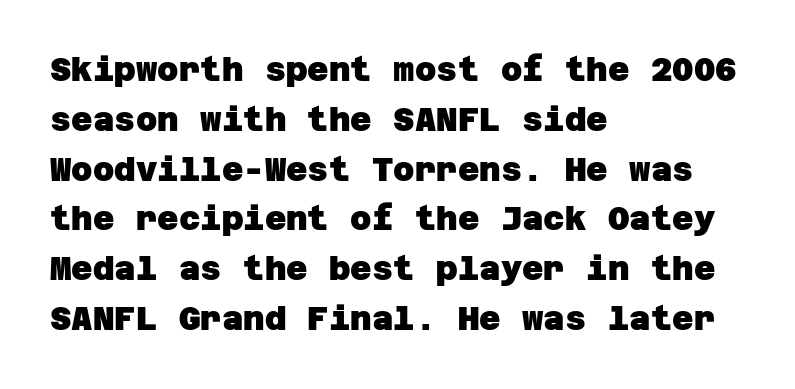
Does the weight exceed regular? Yes, all the way to bold. What kind of face is this? One without serifs — a sans. Alignment: flush left. Words appear dense and cohesive because spacing is normal.
